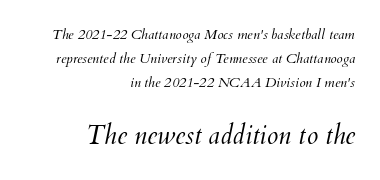
The image shows 26 px text type, italic (leaning right); set right-aligned, line spacing 1.72x, normal letter spacing, not underlined; the second (bottom) block is 1.86x larger.
